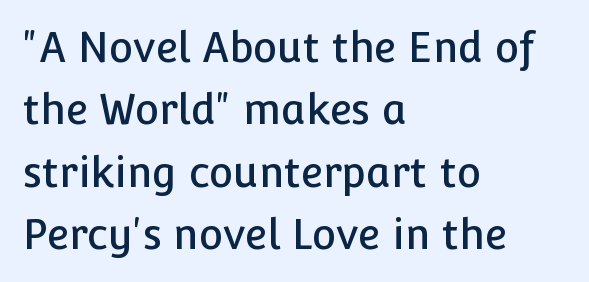
Q: Is the text italic (slanted)? A: No, it is upright.
Q: Is the typeface a serif or a sans-serif typeface? A: Sans-serif.
Q: Is the text underlined? A: No.
Q: How is the paragraph aligned? A: Left-aligned.
Q: Is the spacing between letters normal or unusually wide? A: Normal.
Q: Is the spacing between lines tight, normal or loose? A: Normal.
Q: Width (condensed, normal, or wide)? A: Normal.
Q: Stroke contrast? A: Low.
Q: x-height? A: Medium.
Q: Monospaced? A: No.
